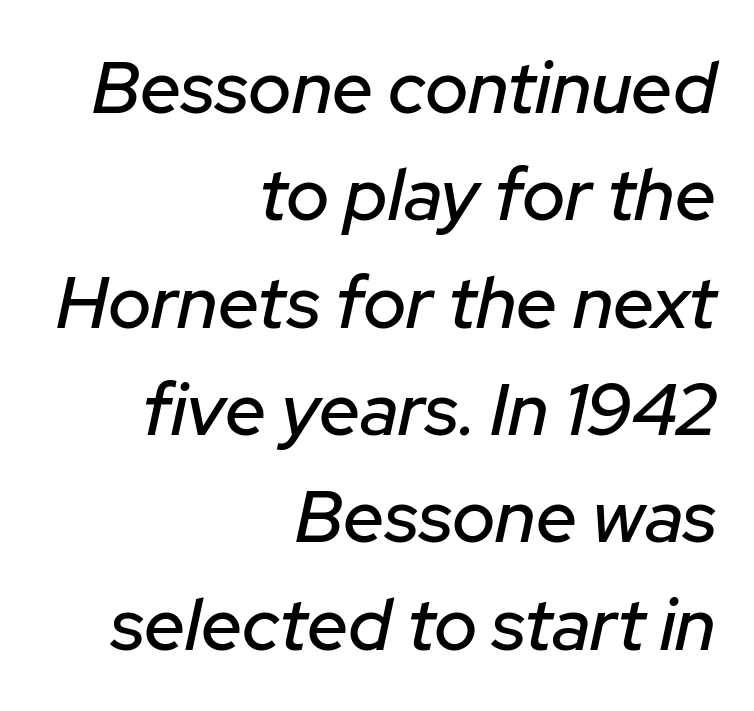
Q: Is the text italic (slanted)? A: Yes, it leans right by about 12 degrees.
Q: Is the text underlined? A: No.
Q: How is the paragraph aligned? A: Right-aligned.
Q: Is the spacing between letters normal or unusually wide? A: Normal.
Q: Is the spacing between lines tight, normal or loose? A: Normal.
Q: Width (condensed, normal, or wide)? A: Normal.
Q: Stroke contrast? A: Low.
Q: x-height? A: Medium.
Q: Monospaced? A: No.
